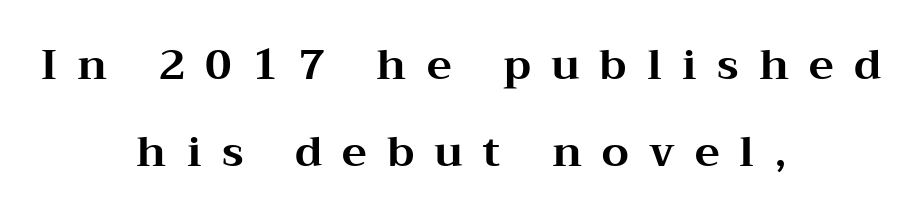
The image shows 42 px bold, wide serif type, upright; set centered, loose line spacing (2.07x), unusually wide letter spacing (+0.48 em), not underlined; medium stroke contrast and a medium x-height.
